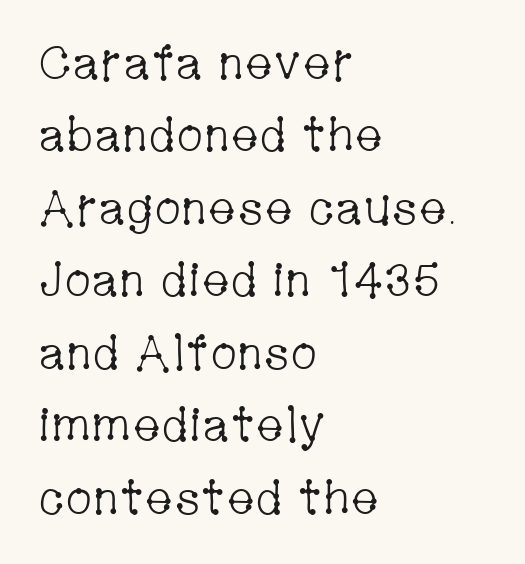
{"serif": "yes", "italic": "no", "bold": "no", "weight": "light", "width": "condensed", "stroke_contrast": "low", "x_height": "medium", "monospaced": "no", "underline": "no", "align": "left", "line_spacing": "normal", "line_spacing_ratio": 1.51, "letter_spacing": "normal", "letter_spacing_em": 0.0, "glyph_px": 48}
